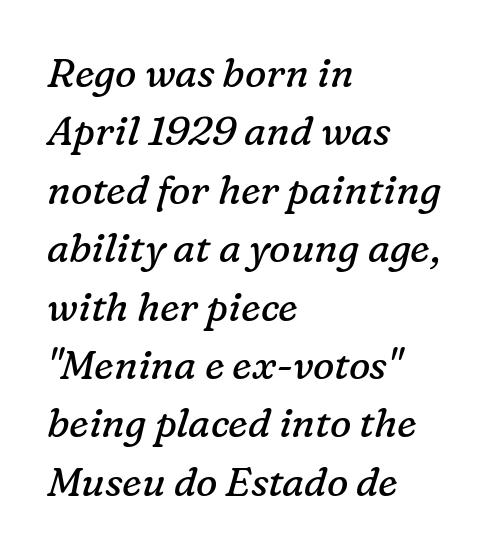
{"serif": "yes", "italic": "yes", "lean": "right", "slant_degrees": 16, "bold": "no", "weight": "regular", "width": "normal", "stroke_contrast": "low", "x_height": "medium", "monospaced": "no", "underline": "no", "align": "left", "line_spacing": "normal", "line_spacing_ratio": 1.46, "letter_spacing": "normal", "letter_spacing_em": 0.0, "glyph_px": 40}
